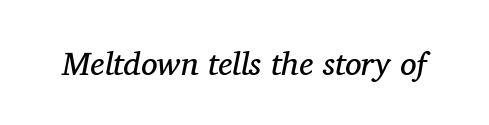
Yep, those are serifs on the letters. Characters are canted at an angle relative to the baseline's perpendicular. Descender tails drop into unmarked territory. Nothing heavy about these letters — not bold at all. Spacing verdict: proportional, widths tailored to each character.
